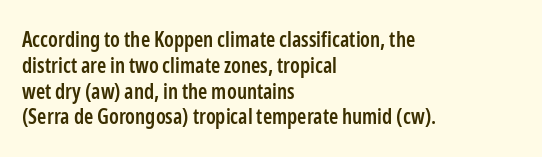
Weight: semibold (demi). Clear beneath every line of the passage. Nothing unusual about the tracking: characters are spaced as the font intends. Notice how the stems are strictly vertical — no italics here. This sample is left-justified, so line endings fall wherever the words run out.
